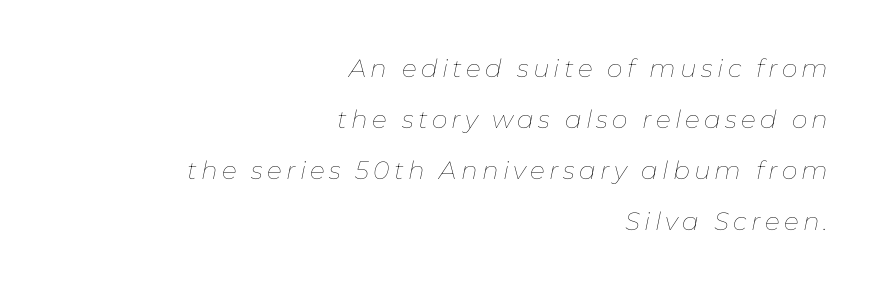
The image shows 25 px text type, italic (leaning right); set right-aligned, loose line spacing (2.04x), not underlined.
